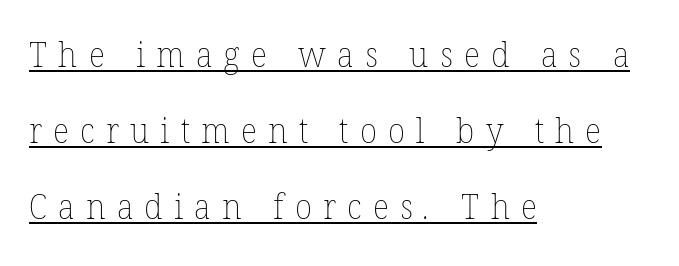
Q: Is the text bold? A: No.
Q: Is the text underlined? A: Yes.
Q: How is the paragraph aligned? A: Left-aligned.
Q: Is the spacing between letters normal or unusually wide? A: Unusually wide.
Q: Is the spacing between lines tight, normal or loose? A: Loose.
Q: Width (condensed, normal, or wide)? A: Normal.
Q: Stroke contrast? A: Low.
Q: x-height? A: Medium.
Q: Monospaced? A: No.
